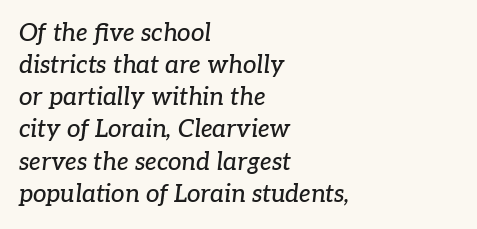
The image shows 24 px text type, italic (leaning right); set left-aligned, normal line spacing (1.34x), normal letter spacing, not underlined.
